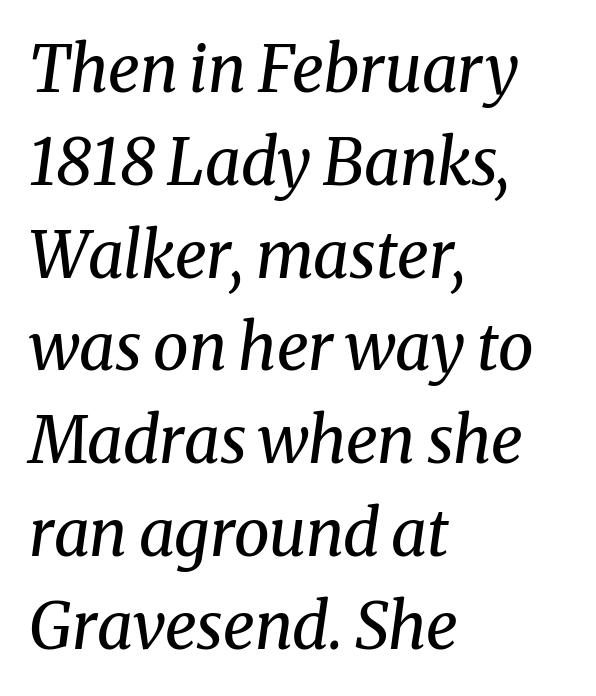
Q: Is the text bold? A: No.
Q: Is the text italic (slanted)? A: Yes, it leans right by about 8 degrees.
Q: Is the typeface a serif or a sans-serif typeface? A: Serif.
Q: Is the text underlined? A: No.
Q: How is the paragraph aligned? A: Left-aligned.
Q: Is the spacing between letters normal or unusually wide? A: Normal.
Q: Is the spacing between lines tight, normal or loose? A: Normal.
Q: Width (condensed, normal, or wide)? A: Normal.
Q: Stroke contrast? A: Medium.
Q: x-height? A: Medium.
Q: Monospaced? A: No.
